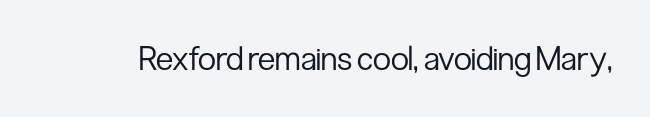
{"serif": "no", "italic": "no", "bold": "no", "weight": "regular", "width": "condensed", "stroke_contrast": "low", "x_height": "medium", "monospaced": "no", "underline": "no", "letter_spacing": "normal", "letter_spacing_em": 0.0, "glyph_px": 33}
